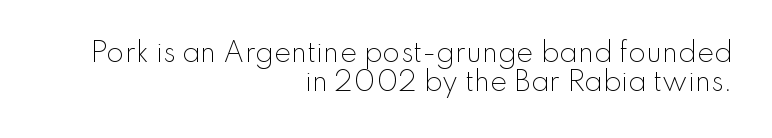
Stroke thickness stays within the range of a standard reading face or lighter. Baseline-to-baseline distance is barely more than the letter height. Vertical strokes here are truly vertical. The text block is weighted toward the right margin, trailing off unevenly leftward. No extra tracking has been applied to these lines.
